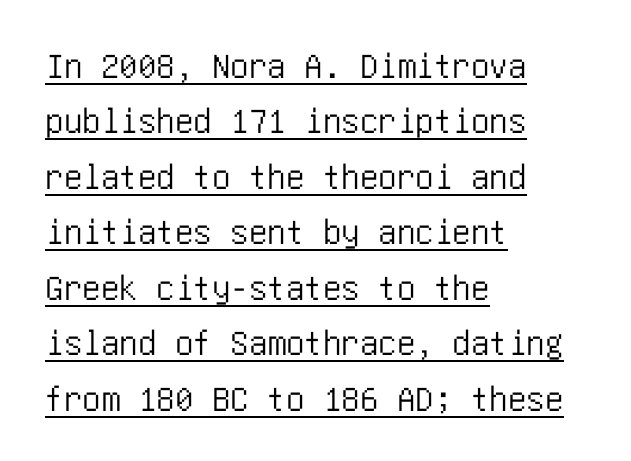
The lettering stays uniformly vertical, giving the passage a roman look. Glance below the letters and you will spot a drawn line. The type is set solid horizontally, with unmodified tracking. Type style note: lacks serifs. If you measured baseline to baseline, you'd find a middling distance. The compositor pushed each line to the left boundary.
